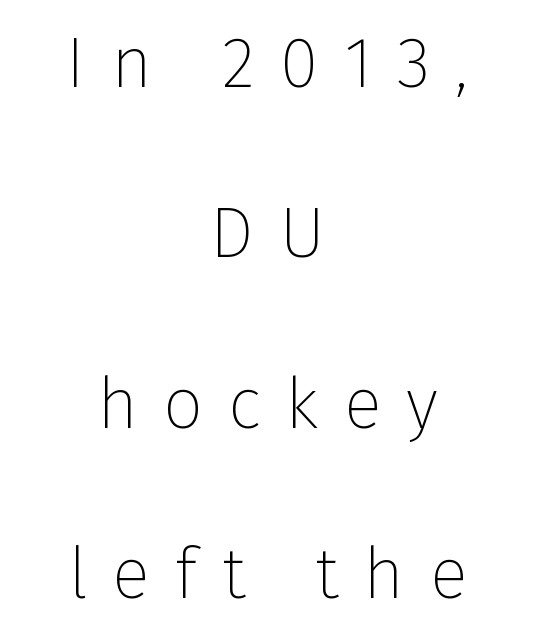
Q: Is the text bold? A: No.
Q: Is the text italic (slanted)? A: No, it is upright.
Q: Is the typeface a serif or a sans-serif typeface? A: Sans-serif.
Q: Is the text underlined? A: No.
Q: How is the paragraph aligned? A: Centered.
Q: Is the spacing between letters normal or unusually wide? A: Unusually wide.
Q: Is the spacing between lines tight, normal or loose? A: Loose.
Q: Width (condensed, normal, or wide)? A: Normal.
Q: Stroke contrast? A: Low.
Q: x-height? A: Medium.
Q: Monospaced? A: No.
